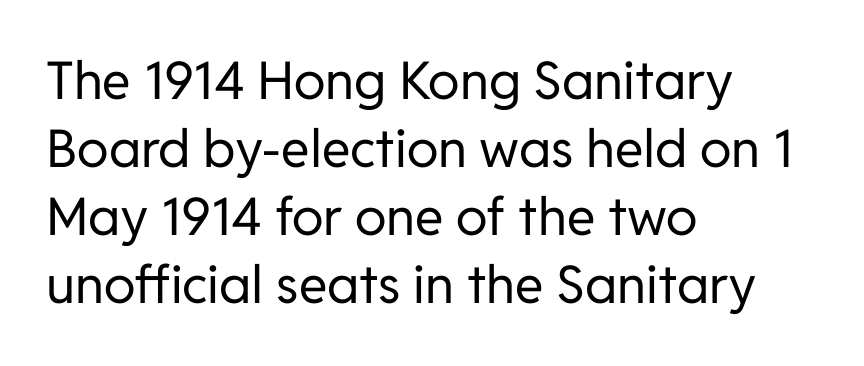
The image shows 52 px regular-weight sans-serif type, upright; set left-aligned, normal line spacing (1.31x), normal letter spacing, not underlined; low stroke contrast and a medium x-height.
